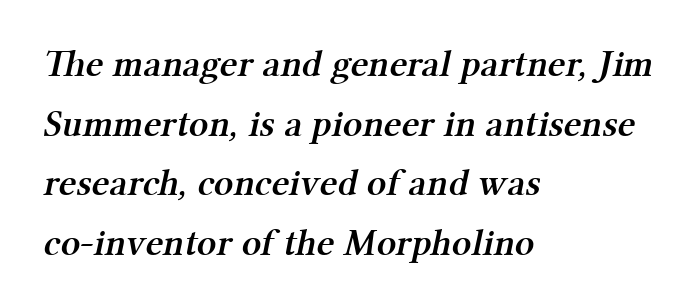
{"serif": "yes", "bold": "semi", "weight": "semibold", "width": "normal", "stroke_contrast": "medium", "x_height": "medium", "monospaced": "no", "underline": "no", "align": "left", "line_spacing": "normal", "line_spacing_ratio": 1.57, "letter_spacing": "normal", "letter_spacing_em": 0.0, "glyph_px": 38}
